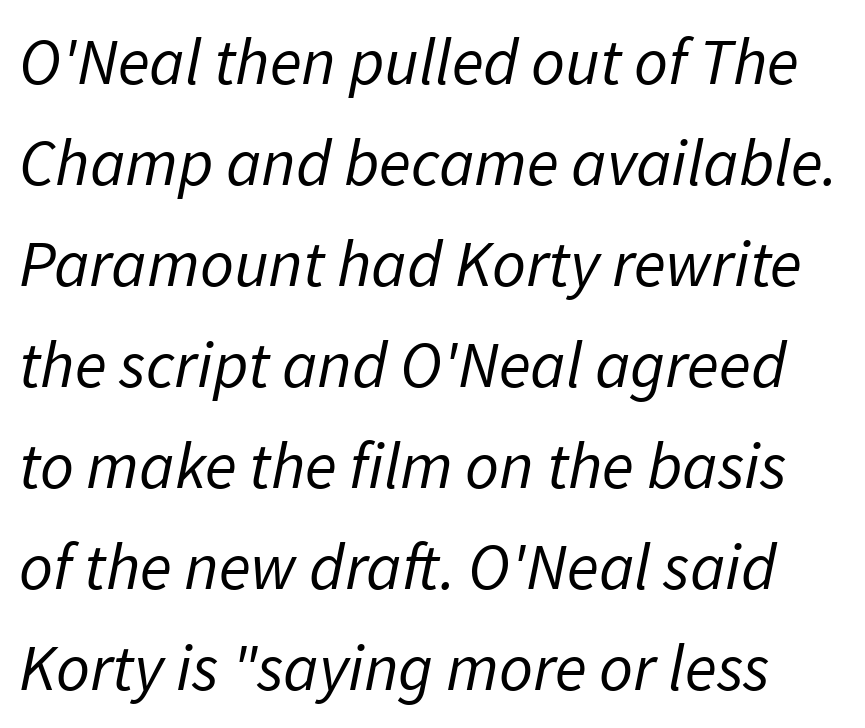
Stem width sits at or under what a default text font uses. The font family rendered here belongs to the sans-serif group. Each word holds together tightly as a unit, with standard inter-letter gaps. Clear beneath every line of the passage.
